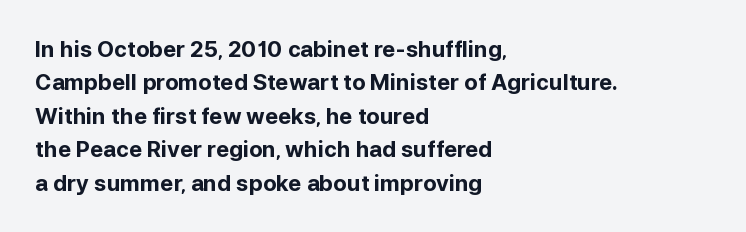
The image shows 22 px bold type, upright; set left-aligned, normal line spacing (1.52x), normal letter spacing, not underlined.
